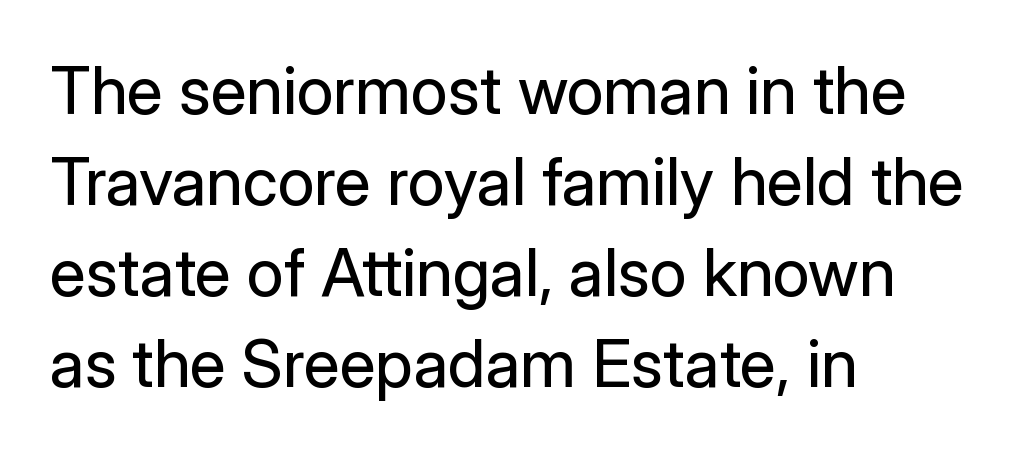
The letters carry no serifs — their stems end cleanly without finishing strokes. The tracking reads as untouched default to a designer's eye. A typesetter would call this proportional, since set widths differ per character. Every row of glyphs begins at an identical x-position on the left. The baseline area is clear.
